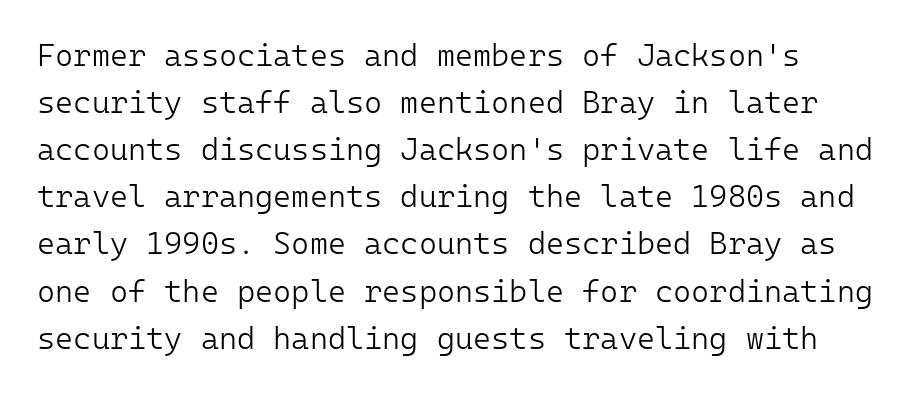
Counters stay open thanks to moderate or lighter strokes. These lines are rendered in a fixed-pitch font. The text was rendered using a sans face with plain stroke endings. The glyphs are unaccompanied by any horizontal stroke below them.
